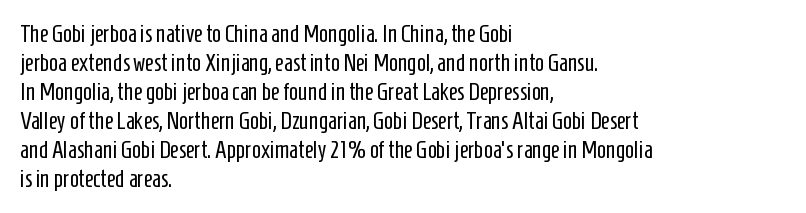
{"italic": "no", "bold": "no", "underline": "no", "align": "left", "line_spacing_ratio": 1.21, "letter_spacing": "normal", "letter_spacing_em": 0.0, "glyph_px": 24}
